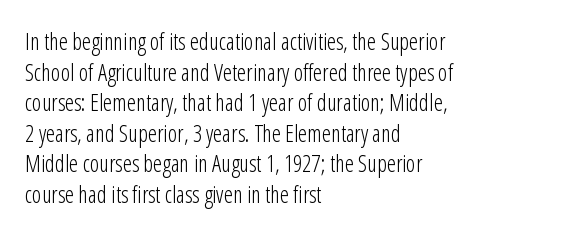
The image shows 23 px text type, upright; set left-aligned, normal line spacing (1.33x), normal letter spacing, not underlined.
